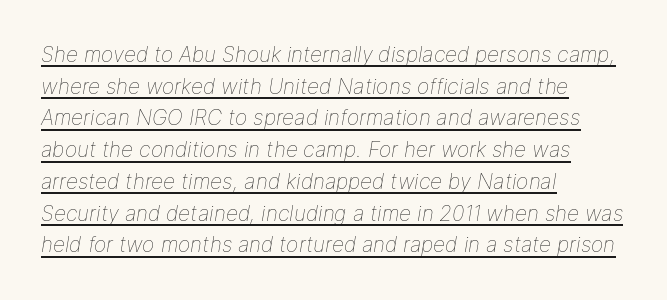
{"italic": "yes", "lean": "right", "slant_degrees": 9, "bold": "no", "underline": "yes", "align": "left", "line_spacing": "normal", "line_spacing_ratio": 1.51, "letter_spacing": "normal", "letter_spacing_em": 0.0, "glyph_px": 21}
